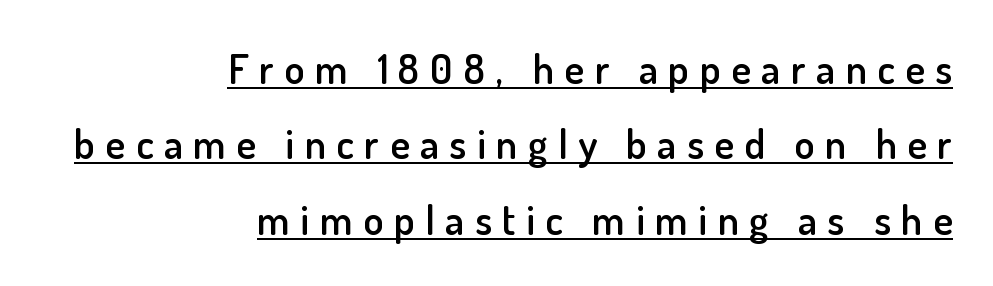
{"serif": "no", "italic": "no", "bold": "semi", "weight": "semibold", "width": "normal", "stroke_contrast": "low", "x_height": "small", "monospaced": "no", "underline": "yes", "align": "right", "line_spacing_ratio": 1.84, "letter_spacing": "wide", "letter_spacing_em": 0.26, "glyph_px": 41}
